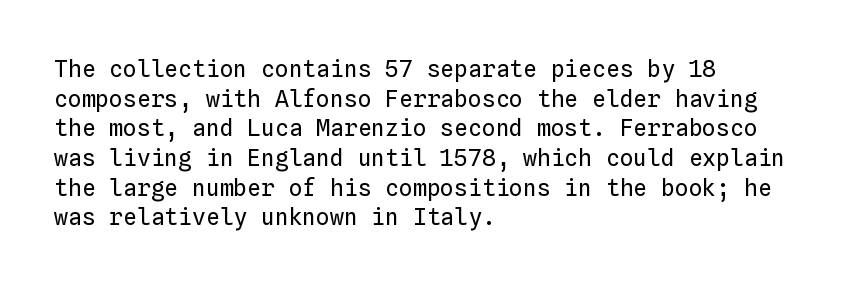
Q: Is the text bold? A: No.
Q: Is the text italic (slanted)? A: No, it is upright.
Q: Is the text underlined? A: No.
Q: How is the paragraph aligned? A: Left-aligned.
Q: Is the spacing between letters normal or unusually wide? A: Normal.
Q: Is the spacing between lines tight, normal or loose? A: Normal.
